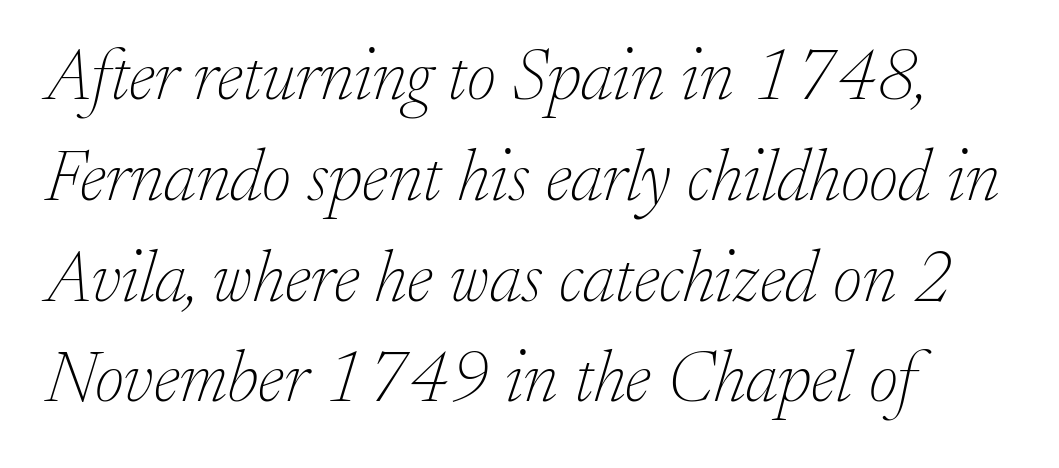
{"serif": "yes", "italic": "yes", "lean": "right", "slant_degrees": 17, "bold": "no", "weight": "thin", "width": "normal", "stroke_contrast": "low", "x_height": "small", "monospaced": "no", "underline": "no", "align": "left", "line_spacing": "normal", "line_spacing_ratio": 1.4, "letter_spacing": "normal", "letter_spacing_em": 0.0, "glyph_px": 72}
